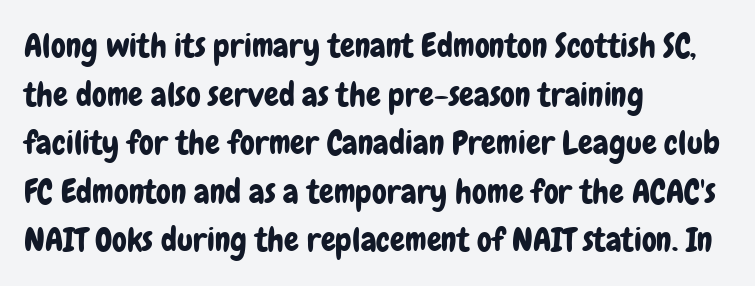
The image shows 33 px condensed sans-serif type, upright; set left-aligned, normal line spacing (1.47x), normal letter spacing, not underlined; low stroke contrast and a medium x-height.
